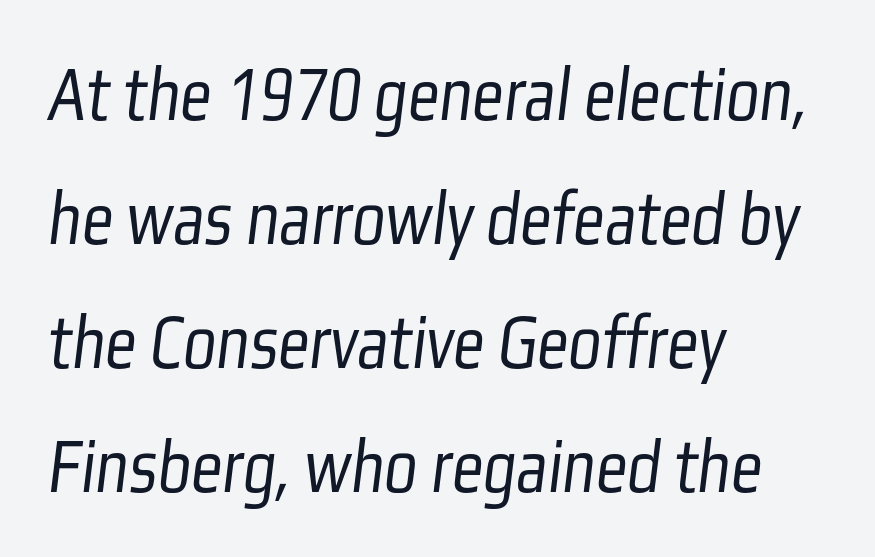
The rendering uses natural spacing where letterforms have individual widths. Classification — sans serif. Underlining? Definitely not there. Compared with a centered layout, this one pins lines to the left instead.
